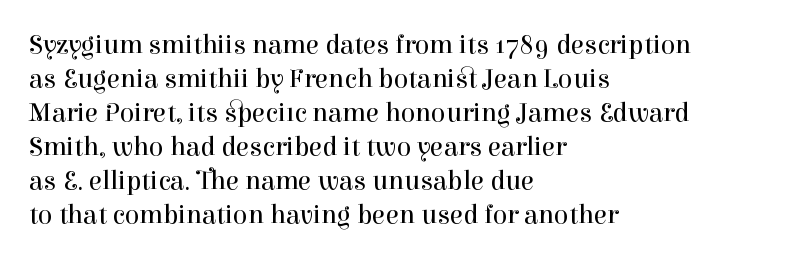
Vertically, the passage feels balanced, rows spaced as you'd expect. The strip under each line holds only bare page. Weight: in the light-to-regular range. Glyph-to-glyph distance matches everyday printed text.
